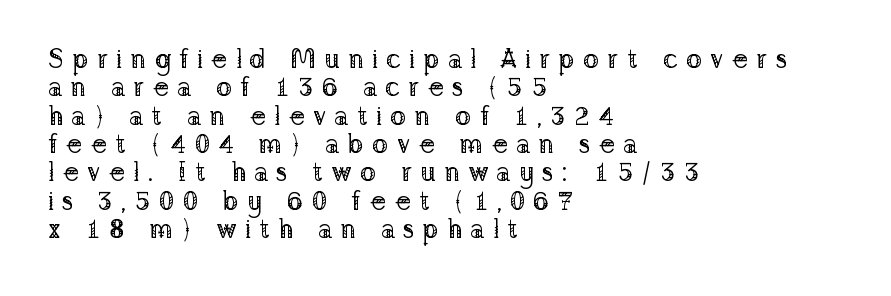
You can tell it's not italic because the verticals are truly vertical. The leading is snug, giving the passage a crowded texture. What stands out about the letter spacing? Its width — letters are far apart. Any mark beneath the type? The region is blank. Stem width sits at or under what a default text font uses. The compositor pushed each line to the left boundary.
